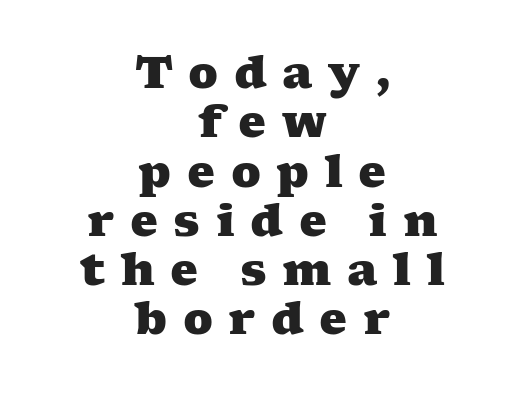
This rendering features lettering with no underline. Does the weight exceed regular? Yes, all the way to bold. This sample trades vertical openness for compactness between lines. You could not count columns in this text — the font is proportionally spaced. The tracking reads as deliberately expanded to a designer's eye. These lines are composed in type with serifs.
